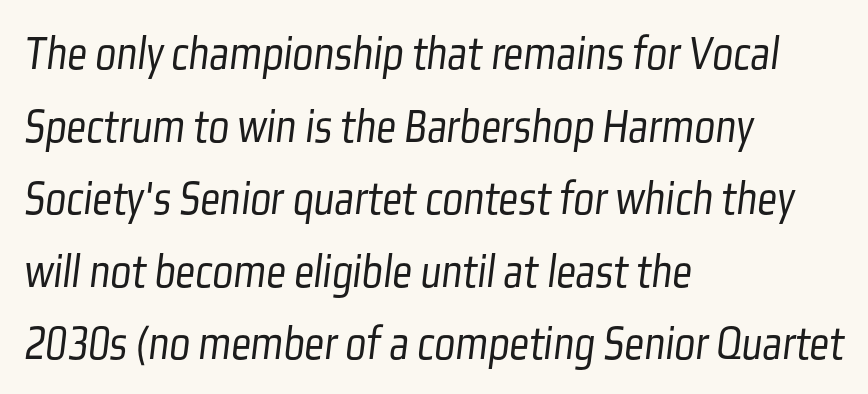
{"serif": "no", "bold": "no", "weight": "light", "width": "condensed", "stroke_contrast": "low", "x_height": "medium", "monospaced": "no", "underline": "no", "align": "left", "line_spacing": "normal", "line_spacing_ratio": 1.48, "letter_spacing": "normal", "letter_spacing_em": 0.0, "glyph_px": 49}
